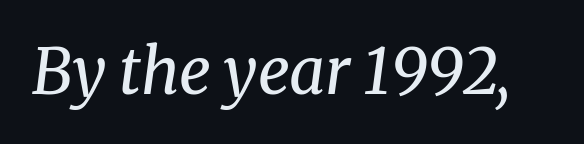
Q: Is the text bold? A: No.
Q: Is the text italic (slanted)? A: Yes, it leans right by about 8 degrees.
Q: Is the typeface a serif or a sans-serif typeface? A: Serif.
Q: Is the text underlined? A: No.
Q: Is the spacing between letters normal or unusually wide? A: Normal.
Q: Width (condensed, normal, or wide)? A: Normal.
Q: Stroke contrast? A: Medium.
Q: x-height? A: Medium.
Q: Monospaced? A: No.
